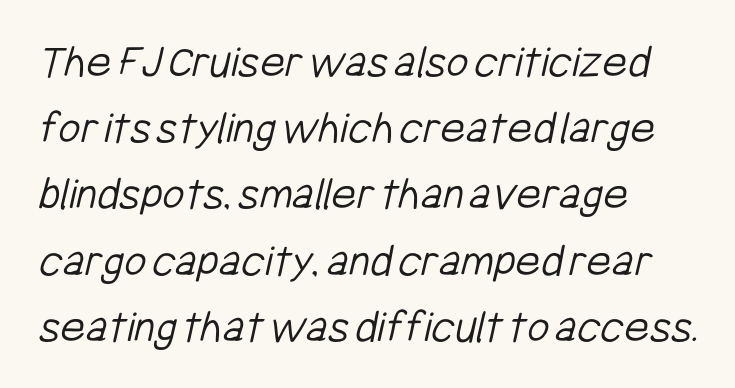
The image shows 48 px light, condensed sans-serif type; set left-aligned, normal line spacing (1.38x), normal letter spacing, not underlined; low stroke contrast and a medium x-height.
